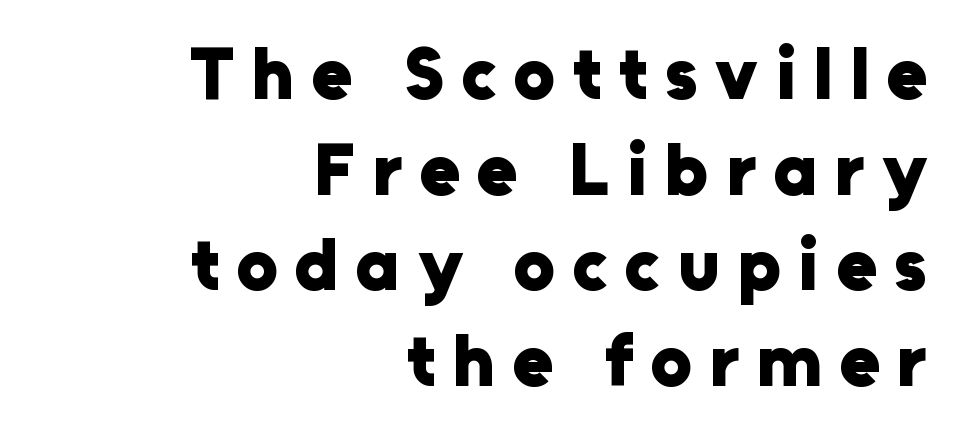
Q: Is the text bold? A: Yes.
Q: Is the text italic (slanted)? A: No, it is upright.
Q: Is the typeface a serif or a sans-serif typeface? A: Sans-serif.
Q: Is the text underlined? A: No.
Q: How is the paragraph aligned? A: Right-aligned.
Q: Is the spacing between letters normal or unusually wide? A: Unusually wide.
Q: Is the spacing between lines tight, normal or loose? A: Normal.
Q: Width (condensed, normal, or wide)? A: Normal.
Q: Stroke contrast? A: Low.
Q: x-height? A: Medium.
Q: Monospaced? A: No.
